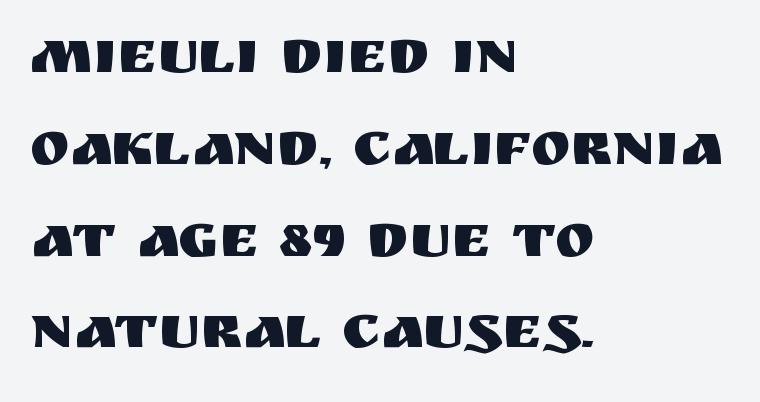
The image shows 60 px sans-serif type, upright; set left-aligned, normal line spacing (1.53x), normal letter spacing, not underlined; medium stroke contrast and a large x-height.
